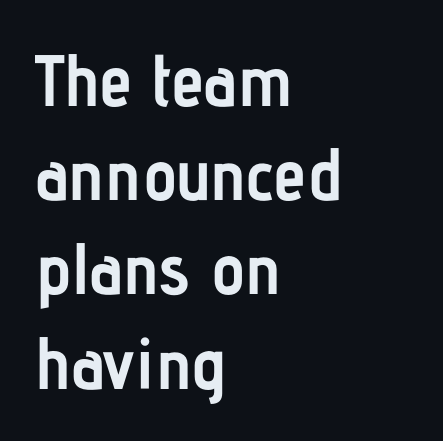
Q: Is the text bold? A: Yes.
Q: Is the text italic (slanted)? A: No, it is upright.
Q: Is the typeface a serif or a sans-serif typeface? A: Sans-serif.
Q: Is the text underlined? A: No.
Q: How is the paragraph aligned? A: Left-aligned.
Q: Is the spacing between letters normal or unusually wide? A: Normal.
Q: Is the spacing between lines tight, normal or loose? A: Normal.
Q: Width (condensed, normal, or wide)? A: Condensed.
Q: Stroke contrast? A: Low.
Q: x-height? A: Medium.
Q: Monospaced? A: No.
